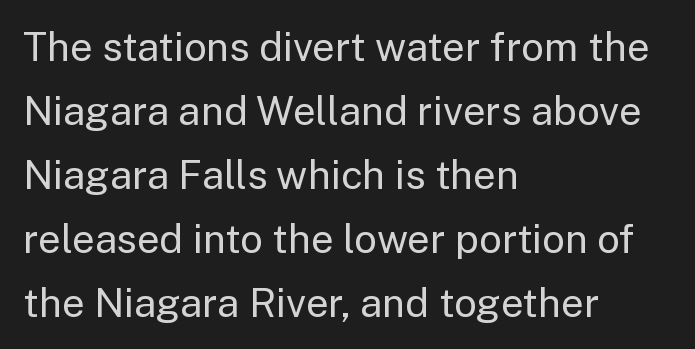
The image shows 40 px regular-weight sans-serif type, upright; set left-aligned, normal line spacing (1.6x), normal letter spacing, not underlined; low stroke contrast and a medium x-height.
